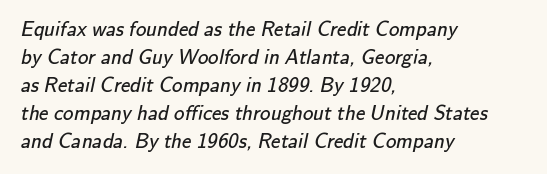
The image shows 21 px text type; set left-aligned, normal line spacing (1.33x), normal letter spacing, not underlined.
